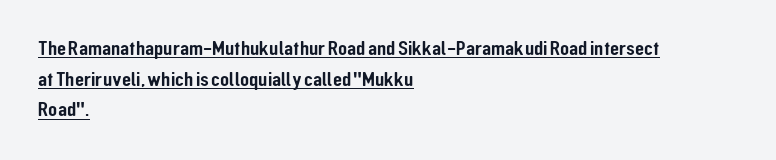
{"italic": "no", "underline": "yes", "align": "left", "line_spacing": "normal", "line_spacing_ratio": 1.46, "letter_spacing": "normal", "letter_spacing_em": 0.0, "glyph_px": 21}
